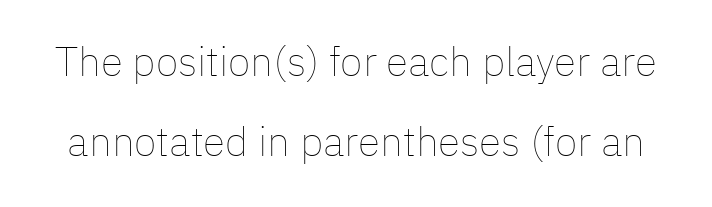
Italic? Not at all — the glyphs are vertical. Rule under the text: the space is simply empty. No heavy texture on the line: the type isn't bold. These lines are rendered in a variable-pitch font.
